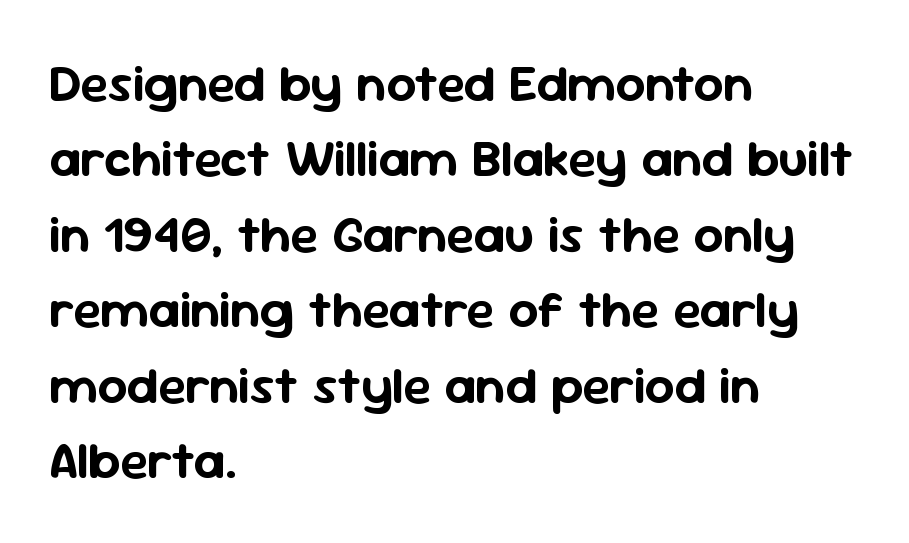
Q: Is the text italic (slanted)? A: No, it is upright.
Q: Is the typeface a serif or a sans-serif typeface? A: Sans-serif.
Q: Is the text underlined? A: No.
Q: How is the paragraph aligned? A: Left-aligned.
Q: Is the spacing between letters normal or unusually wide? A: Normal.
Q: Is the spacing between lines tight, normal or loose? A: Normal.
Q: Width (condensed, normal, or wide)? A: Normal.
Q: Stroke contrast? A: Low.
Q: x-height? A: Medium.
Q: Monospaced? A: No.
